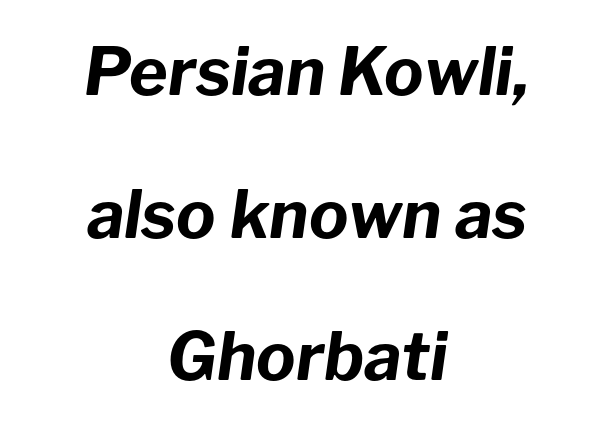
Q: Is the text bold? A: Yes.
Q: Is the text italic (slanted)? A: Yes, it leans right by about 8 degrees.
Q: Is the text underlined? A: No.
Q: How is the paragraph aligned? A: Centered.
Q: Is the spacing between letters normal or unusually wide? A: Normal.
Q: Is the spacing between lines tight, normal or loose? A: Loose.
Q: Width (condensed, normal, or wide)? A: Normal.
Q: Stroke contrast? A: Low.
Q: x-height? A: Medium.
Q: Monospaced? A: No.
